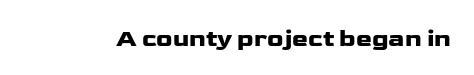
Observe the ordinary spacing: letters are neighbours, not strangers. Underline: absent. Rendered with straight, roman letterforms.
